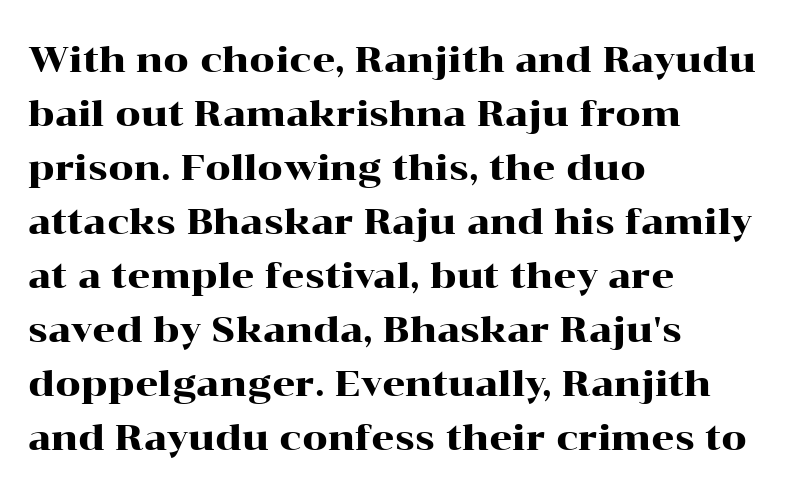
Q: Is the text italic (slanted)? A: No, it is upright.
Q: Is the typeface a serif or a sans-serif typeface? A: Serif.
Q: Is the text underlined? A: No.
Q: How is the paragraph aligned? A: Left-aligned.
Q: Is the spacing between letters normal or unusually wide? A: Normal.
Q: Is the spacing between lines tight, normal or loose? A: Normal.
Q: Width (condensed, normal, or wide)? A: Wide.
Q: Stroke contrast? A: High.
Q: x-height? A: Medium.
Q: Monospaced? A: No.
